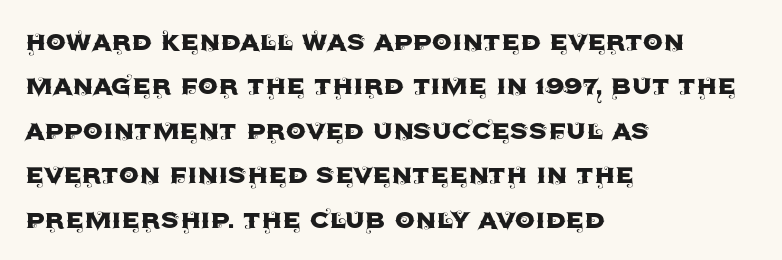
The image shows 32 px sans-serif type, upright; set left-aligned, normal line spacing (1.39x), normal letter spacing, not underlined; a large x-height.
